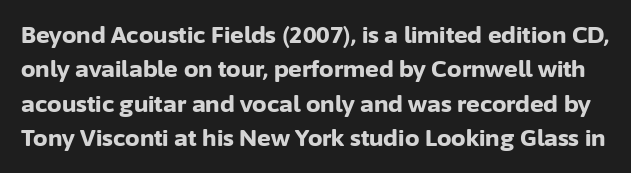
{"italic": "no", "bold": "yes", "underline": "no", "line_spacing": "normal", "line_spacing_ratio": 1.5, "letter_spacing": "normal", "letter_spacing_em": 0.0, "glyph_px": 23}
